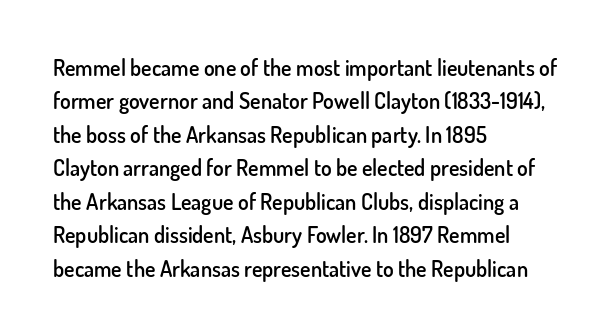
{"italic": "no", "bold": "semi", "underline": "no", "align": "left", "line_spacing": "normal", "line_spacing_ratio": 1.52, "letter_spacing": "normal", "letter_spacing_em": 0.0, "glyph_px": 22}
